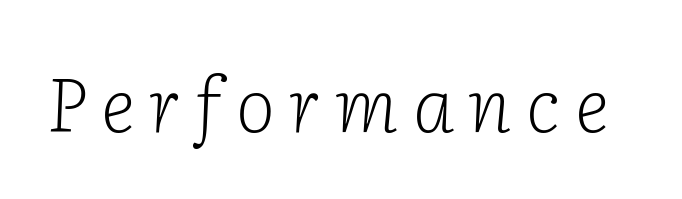
{"serif": "yes", "italic": "yes", "lean": "right", "slant_degrees": 2, "bold": "no", "weight": "light", "width": "normal", "stroke_contrast": "low", "x_height": "medium", "monospaced": "no", "underline": "no", "glyph_px": 75}
